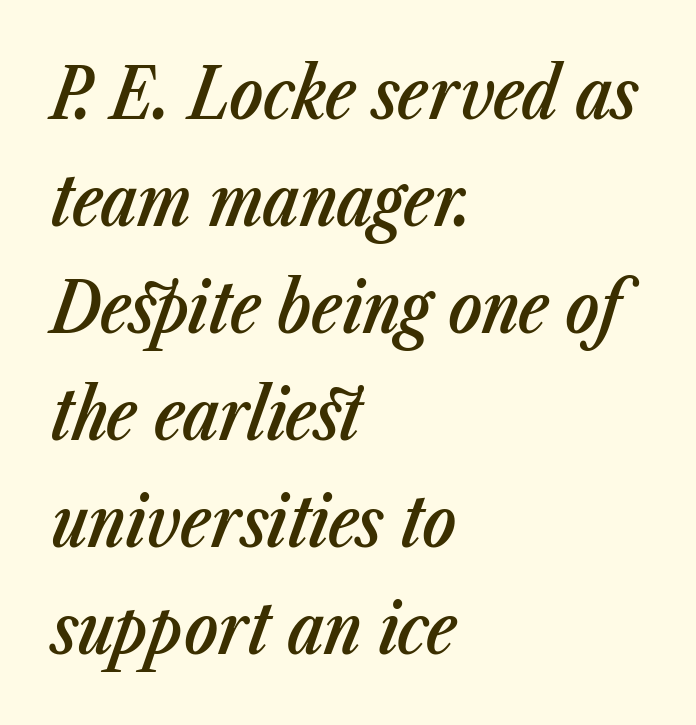
The image shows 70 px semibold, condensed type, italic (leaning right); set left-aligned, normal line spacing (1.53x), normal letter spacing, not underlined; low stroke contrast and a medium x-height.
